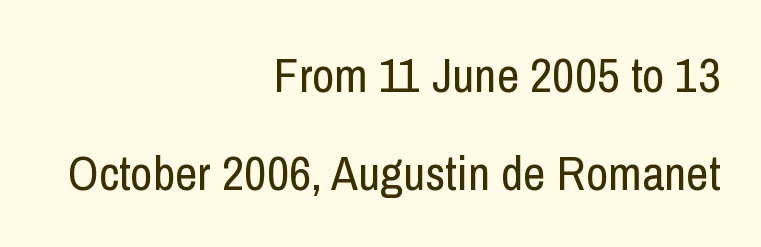
{"serif": "no", "italic": "no", "bold": "no", "weight": "regular", "width": "condensed", "stroke_contrast": "low", "x_height": "medium", "monospaced": "no", "underline": "no", "align": "right", "line_spacing": "loose", "line_spacing_ratio": 2.0, "letter_spacing": "normal", "letter_spacing_em": 0.0, "glyph_px": 49}
